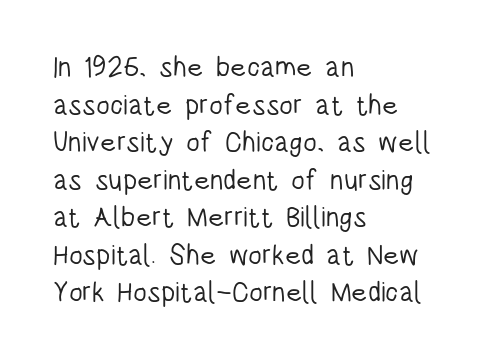
The image shows 28 px light, condensed sans-serif type, upright; set left-aligned, normal line spacing (1.34x), normal letter spacing, not underlined; low stroke contrast and a large x-height.
